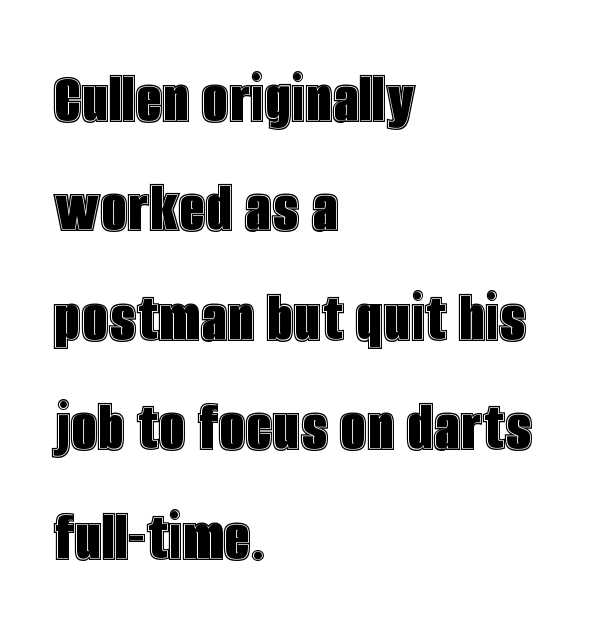
Q: Is the text italic (slanted)? A: No, it is upright.
Q: Is the text underlined? A: No.
Q: How is the paragraph aligned? A: Left-aligned.
Q: Is the spacing between letters normal or unusually wide? A: Normal.
Q: Is the spacing between lines tight, normal or loose? A: Normal.
Q: Width (condensed, normal, or wide)? A: Condensed.
Q: x-height? A: Large.
Q: Monospaced? A: No.
